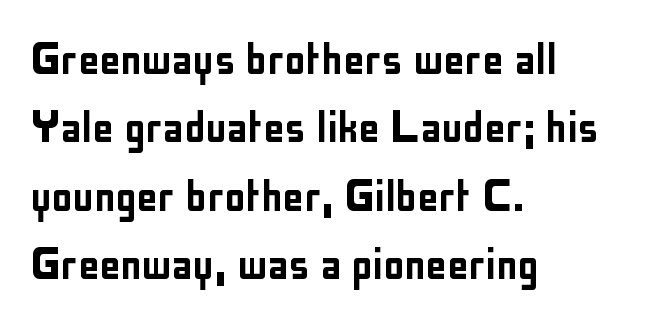
The image shows 53 px condensed sans-serif type, upright; set left-aligned, normal line spacing (1.29x), normal letter spacing, not underlined; low stroke contrast and a medium x-height.
